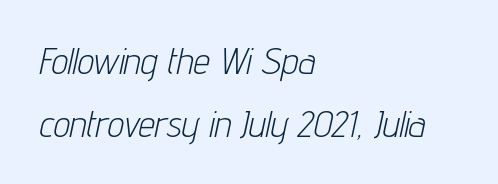
The image shows 37 px light, condensed type, italic (leaning right); set left-aligned, normal line spacing (1.69x), normal letter spacing, not underlined; low stroke contrast and a medium x-height.
